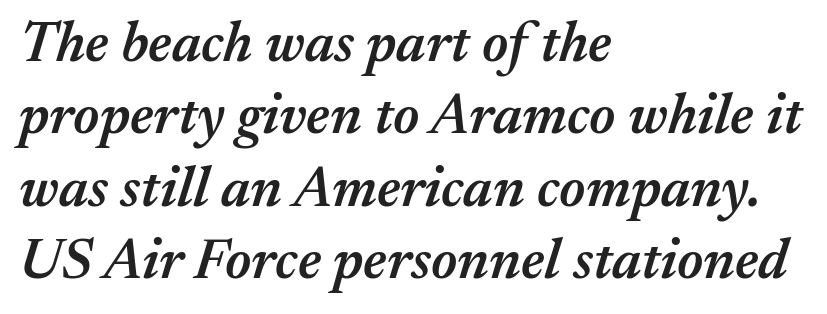
{"italic": "yes", "lean": "right", "slant_degrees": 17, "bold": "semi", "weight": "semibold", "width": "normal", "stroke_contrast": "medium", "x_height": "medium", "monospaced": "no", "underline": "no", "align": "left", "line_spacing": "normal", "line_spacing_ratio": 1.27, "letter_spacing": "normal", "letter_spacing_em": 0.0, "glyph_px": 57}
